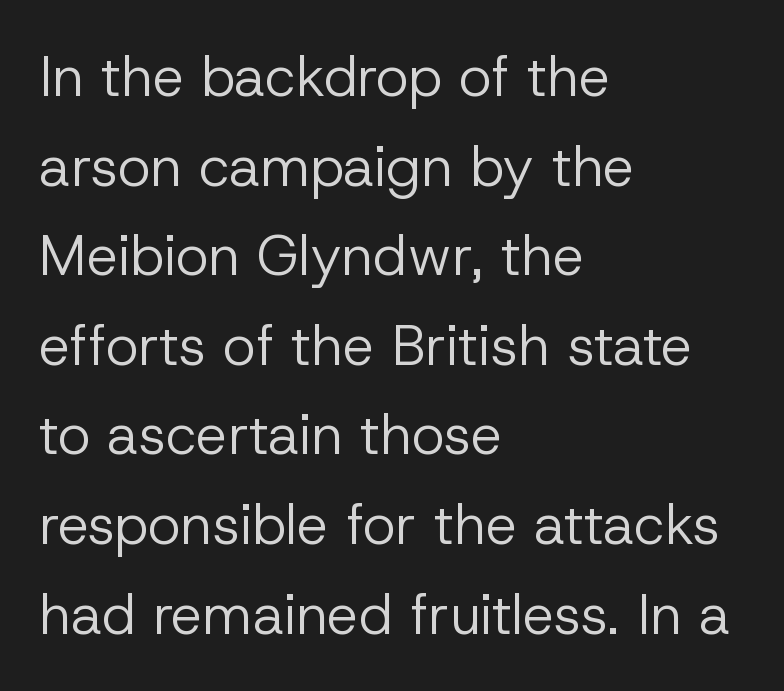
{"serif": "no", "italic": "no", "bold": "no", "weight": "regular", "width": "normal", "stroke_contrast": "low", "x_height": "medium", "monospaced": "no", "underline": "no", "align": "left", "line_spacing": "normal", "line_spacing_ratio": 1.6, "letter_spacing": "normal", "letter_spacing_em": 0.0, "glyph_px": 56}
